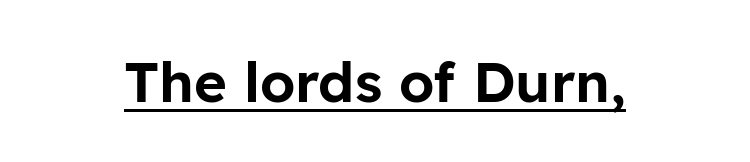
The image shows 56 px sans-serif type, upright; set normal letter spacing, underlined; low stroke contrast and a medium x-height.
